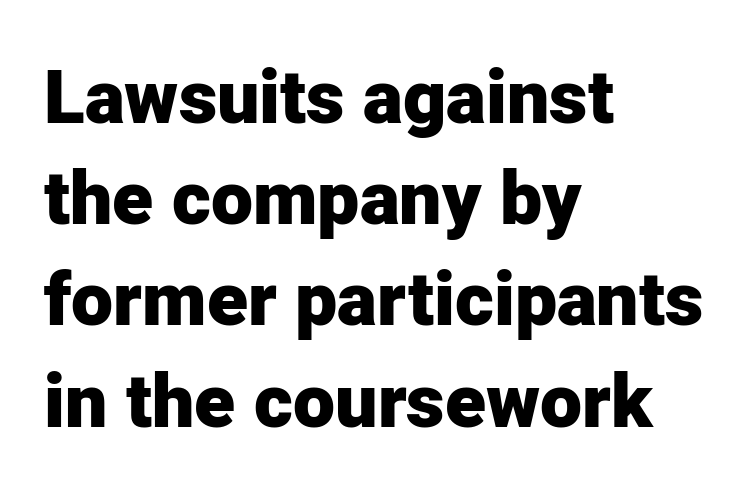
The image shows 75 px heavy sans-serif type, upright; set left-aligned, normal line spacing (1.35x), normal letter spacing, not underlined; low stroke contrast and a medium x-height.
